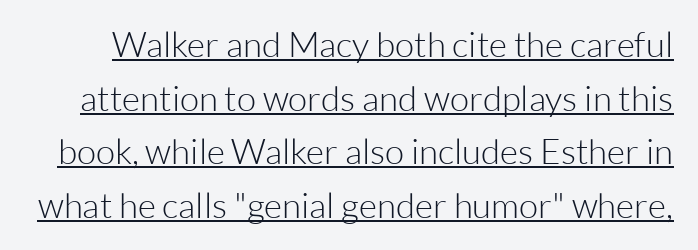
{"serif": "no", "italic": "no", "bold": "no", "weight": "light", "width": "normal", "stroke_contrast": "low", "x_height": "medium", "monospaced": "no", "underline": "yes", "line_spacing": "normal", "line_spacing_ratio": 1.53, "letter_spacing": "normal", "letter_spacing_em": 0.0, "glyph_px": 35}
